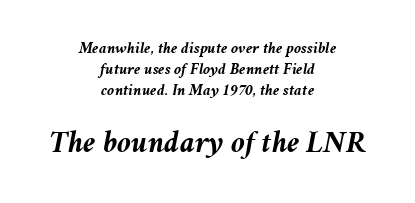
{"italic": "yes", "lean": "right", "slant_degrees": 11, "bold": "yes", "weight": "semibold", "width": "normal", "stroke_contrast": "medium", "x_height": "medium", "monospaced": "no", "underline": "no", "align": "center", "line_spacing": "normal", "line_spacing_ratio": 1.32, "letter_spacing": "normal", "letter_spacing_em": 0.0, "larger_block": "second", "size_ratio": 1.94, "glyph_px": 31}
